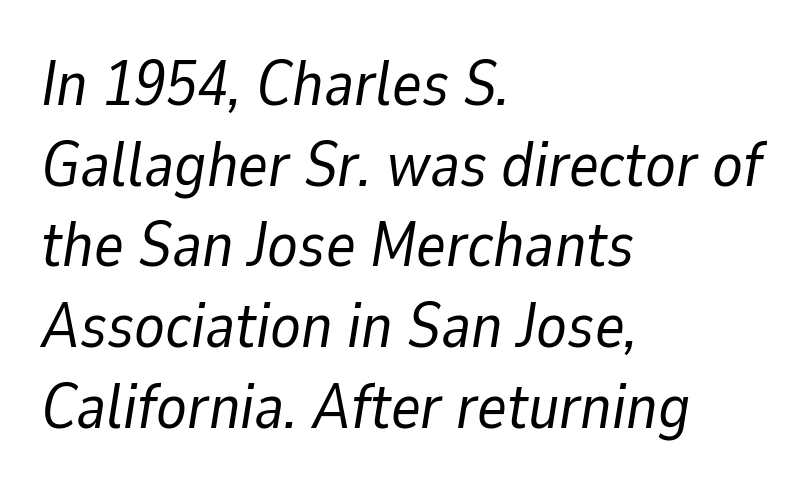
Stroke thickness stays within the range of a standard reading face or lighter. The rows are spaced the way most documents space them. This sample has the flowing, uneven cadence of proportional lettering. Yep, that's italic — everything's leaning.
